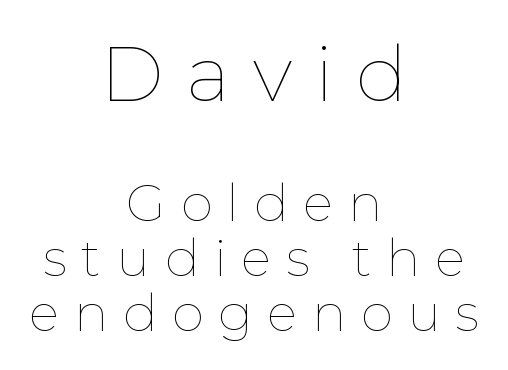
Q: Is the text bold? A: No.
Q: Is the text italic (slanted)? A: No, it is upright.
Q: Is the text underlined? A: No.
Q: How is the paragraph aligned? A: Centered.
Q: Is the spacing between letters normal or unusually wide? A: Unusually wide.
Q: Is the spacing between lines tight, normal or loose? A: Tight.
Q: Which block of text is set in a larger size, the first (top) or the second (bottom)? A: The first (top) one.
Q: Width (condensed, normal, or wide)? A: Normal.
Q: Stroke contrast? A: Low.
Q: x-height? A: Medium.
Q: Monospaced? A: No.
